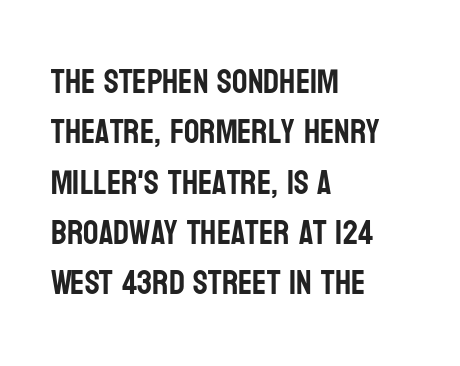
The image shows 34 px condensed sans-serif type, upright; set left-aligned, normal line spacing (1.48x), normal letter spacing, not underlined; low stroke contrast and a large x-height.
